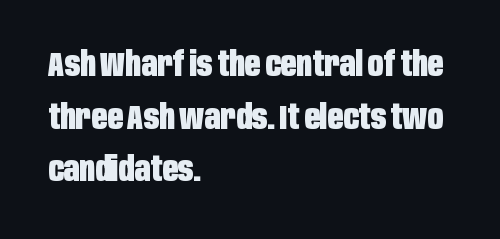
The image shows 34 px heavy, condensed sans-serif type, upright; set left-aligned, normal line spacing (1.55x), normal letter spacing, not underlined; low stroke contrast and a large x-height.
